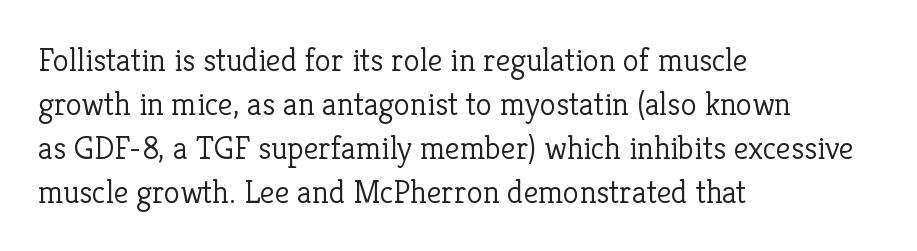
The image shows 33 px light serif type, upright; set left-aligned, normal line spacing (1.33x), normal letter spacing, not underlined; low stroke contrast and a medium x-height.
